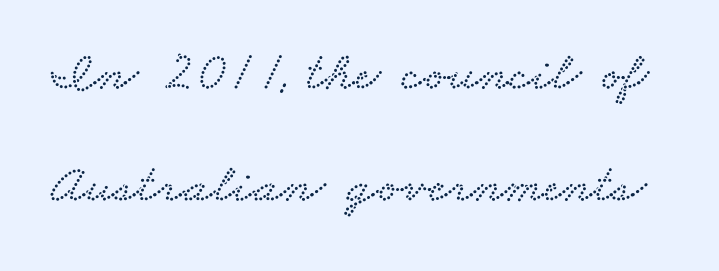
{"serif": "yes", "width": "wide", "stroke_contrast": "low", "x_height": "small", "monospaced": "no", "underline": "no", "line_spacing": "loose", "line_spacing_ratio": 2.04, "letter_spacing": "normal", "letter_spacing_em": 0.0, "glyph_px": 55}
